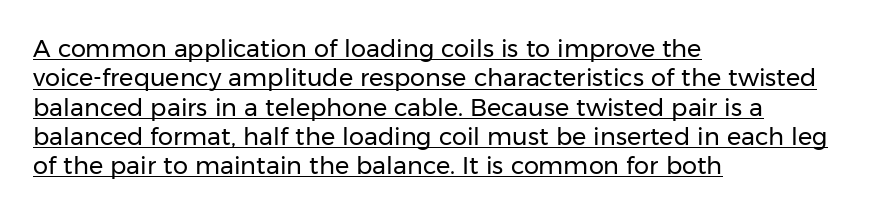
{"italic": "no", "bold": "no", "underline": "yes", "align": "left", "line_spacing_ratio": 1.22, "letter_spacing": "normal", "letter_spacing_em": 0.0, "glyph_px": 24}
